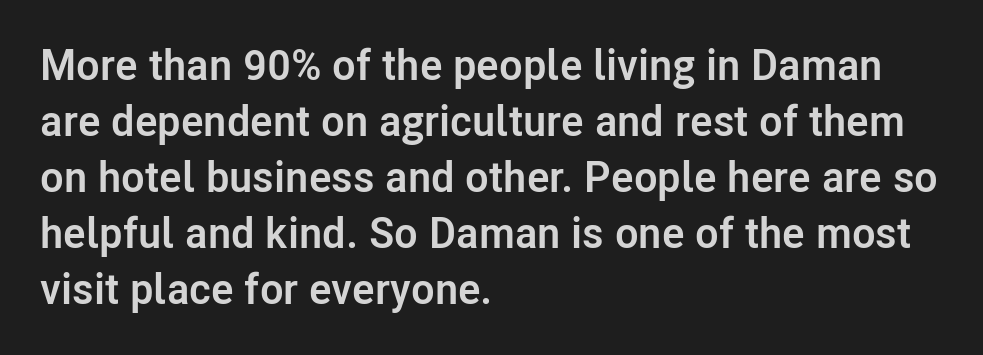
{"serif": "no", "italic": "no", "bold": "yes", "weight": "semibold", "width": "normal", "stroke_contrast": "low", "x_height": "medium", "monospaced": "no", "underline": "no", "align": "left", "line_spacing": "normal", "line_spacing_ratio": 1.3, "letter_spacing": "normal", "letter_spacing_em": 0.0, "glyph_px": 43}
